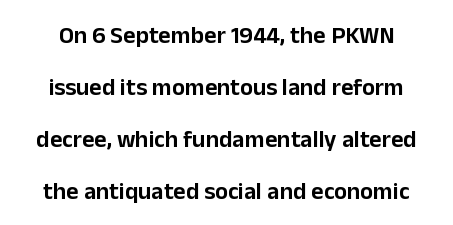
Q: Is the text italic (slanted)? A: No, it is upright.
Q: Is the text underlined? A: No.
Q: Is the spacing between letters normal or unusually wide? A: Normal.
Q: Is the spacing between lines tight, normal or loose? A: Loose.
